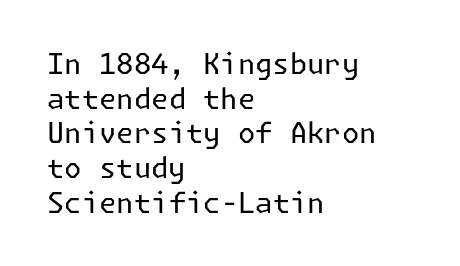
Q: Is the text bold? A: No.
Q: Is the text italic (slanted)? A: No, it is upright.
Q: Is the typeface a serif or a sans-serif typeface? A: Sans-serif.
Q: Is the text underlined? A: No.
Q: How is the paragraph aligned? A: Left-aligned.
Q: Is the spacing between letters normal or unusually wide? A: Normal.
Q: Width (condensed, normal, or wide)? A: Normal.
Q: Stroke contrast? A: Low.
Q: x-height? A: Medium.
